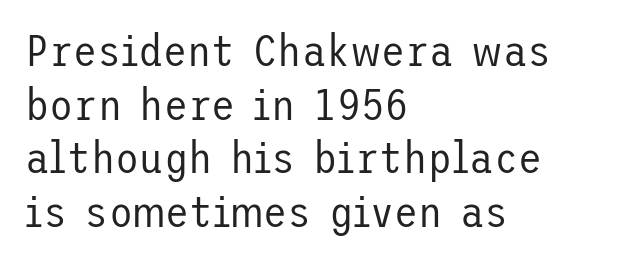
{"serif": "no", "italic": "no", "bold": "no", "weight": "regular", "width": "normal", "stroke_contrast": "low", "x_height": "medium", "underline": "no", "align": "left", "line_spacing_ratio": 1.22, "letter_spacing": "normal", "letter_spacing_em": 0.0, "glyph_px": 44}
